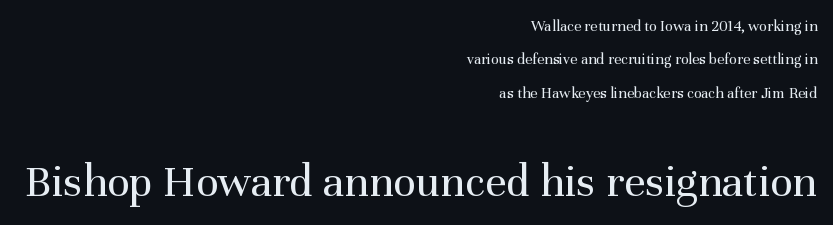
{"serif": "yes", "italic": "no", "bold": "no", "weight": "regular", "width": "normal", "stroke_contrast": "medium", "x_height": "medium", "monospaced": "no", "underline": "no", "align": "right", "line_spacing": "loose", "line_spacing_ratio": 2.09, "letter_spacing": "normal", "letter_spacing_em": 0.0, "larger_block": "second", "size_ratio": 2.94, "glyph_px": 47}
